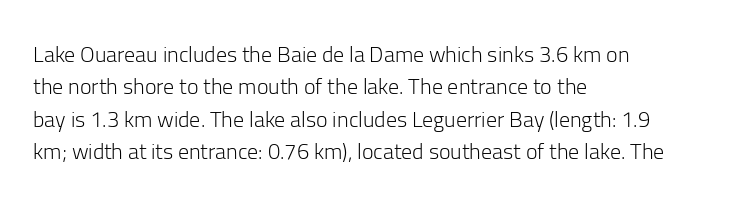
Does extra space separate the letters? No, they use regular spacing. Compared with a typical body face, this is equally light or lighter still. Casual observation: everything's shoved over to the left. This sample keeps an unexceptional amount of space between lines.
